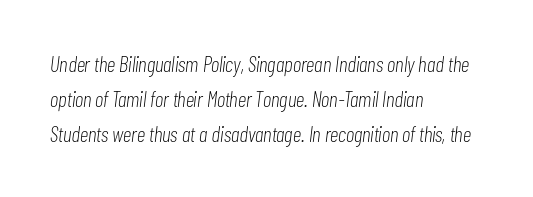
Q: Is the text bold? A: No.
Q: Is the text italic (slanted)? A: Yes, it leans right by about 7 degrees.
Q: Is the text underlined? A: No.
Q: How is the paragraph aligned? A: Left-aligned.
Q: Is the spacing between letters normal or unusually wide? A: Normal.
Q: Is the spacing between lines tight, normal or loose? A: Normal.
